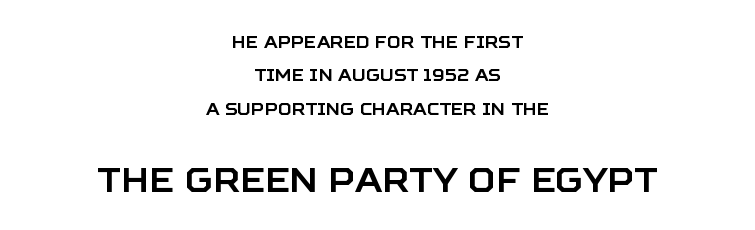
{"serif": "no", "italic": "no", "width": "normal", "stroke_contrast": "low", "x_height": "large", "monospaced": "no", "underline": "no", "align": "center", "line_spacing": "loose", "line_spacing_ratio": 1.97, "letter_spacing": "normal", "letter_spacing_em": 0.0, "larger_block": "second", "size_ratio": 2.0, "glyph_px": 34}
